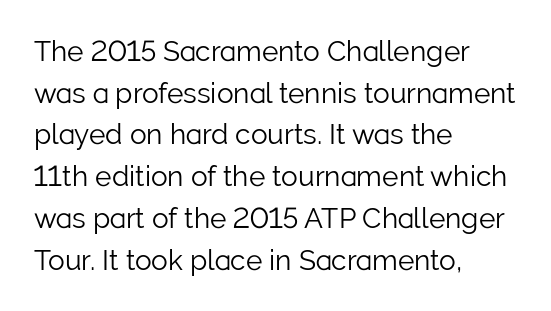
The image shows 28 px light sans-serif type, upright; set left-aligned, normal line spacing (1.49x), normal letter spacing, not underlined; low stroke contrast and a medium x-height.
